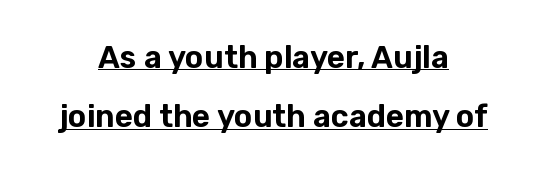
The image shows 31 px sans-serif type, upright; set centered, loose line spacing (1.91x), normal letter spacing, underlined; low stroke contrast and a medium x-height.
